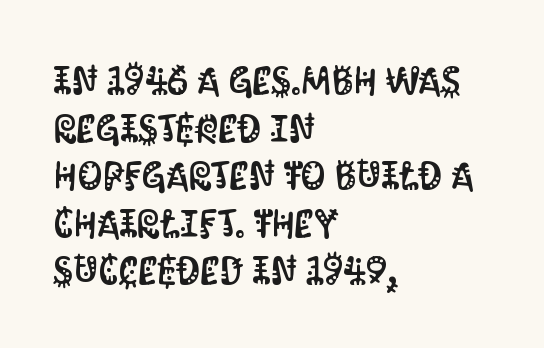
The image shows 39 px condensed sans-serif type, upright; set left-aligned, line spacing 1.22x, normal letter spacing, not underlined; medium stroke contrast and a large x-height.
